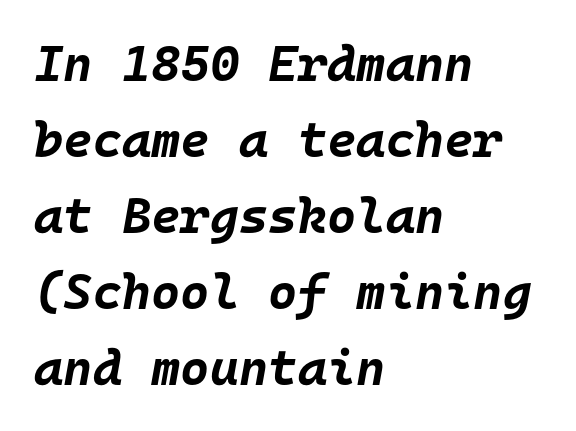
The image shows 50 px bold type, italic (leaning right), monospaced; set left-aligned, normal line spacing (1.52x), normal letter spacing, not underlined; low stroke contrast and a large x-height.
